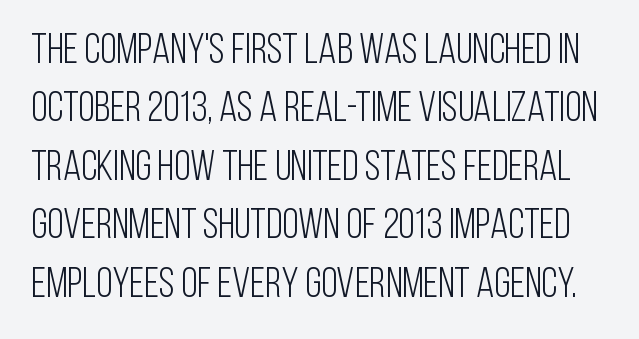
Q: Is the text bold? A: No.
Q: Is the text italic (slanted)? A: No, it is upright.
Q: Is the typeface a serif or a sans-serif typeface? A: Sans-serif.
Q: Is the text underlined? A: No.
Q: Is the spacing between letters normal or unusually wide? A: Normal.
Q: Is the spacing between lines tight, normal or loose? A: Normal.
Q: Width (condensed, normal, or wide)? A: Condensed.
Q: Stroke contrast? A: Low.
Q: x-height? A: Large.
Q: Monospaced? A: No.
